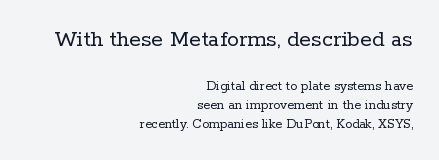
Q: Is the text bold? A: No.
Q: Is the text italic (slanted)? A: No, it is upright.
Q: Is the text underlined? A: No.
Q: How is the paragraph aligned? A: Right-aligned.
Q: Is the spacing between letters normal or unusually wide? A: Normal.
Q: Is the spacing between lines tight, normal or loose? A: Normal.
Q: Which block of text is set in a larger size, the first (top) or the second (bottom)? A: The first (top) one.
